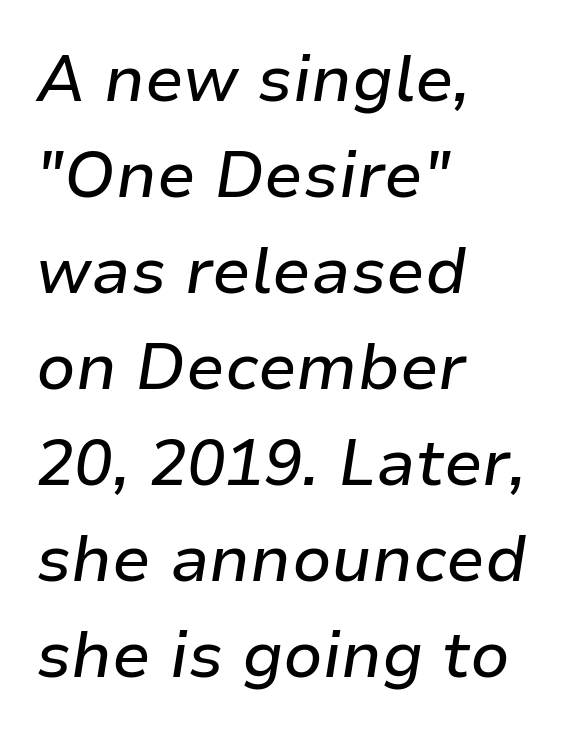
{"italic": "yes", "lean": "right", "slant_degrees": 9, "width": "normal", "stroke_contrast": "low", "x_height": "medium", "monospaced": "no", "underline": "no", "align": "left", "line_spacing": "normal", "line_spacing_ratio": 1.5, "letter_spacing": "normal", "letter_spacing_em": 0.0, "glyph_px": 64}
